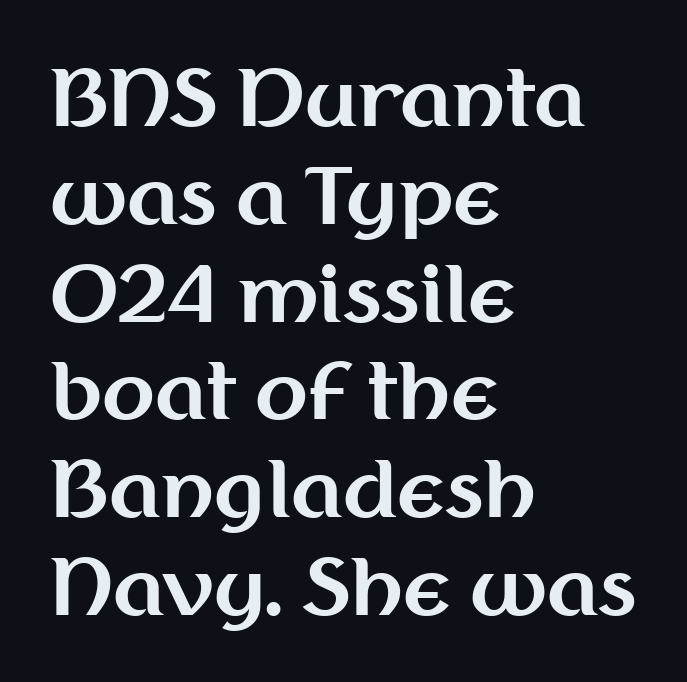
{"serif": "no", "italic": "no", "bold": "yes", "weight": "bold", "width": "normal", "stroke_contrast": "medium", "x_height": "medium", "monospaced": "no", "underline": "no", "align": "left", "line_spacing": "normal", "line_spacing_ratio": 1.27, "letter_spacing": "normal", "letter_spacing_em": 0.0, "glyph_px": 77}
